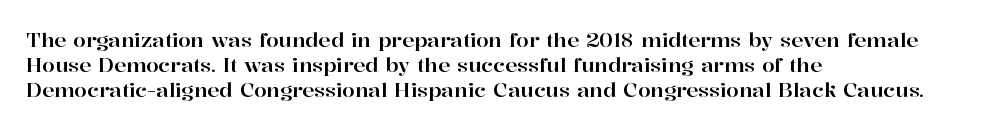
The space between consecutive lines is moderate. The area under the type is left untouched. The letters sit at their default tracking, neither squeezed nor spread. If you drew a line through each stem, it would be perfectly vertical. This rendering uses left alignment, leaving the right contour irregular.
